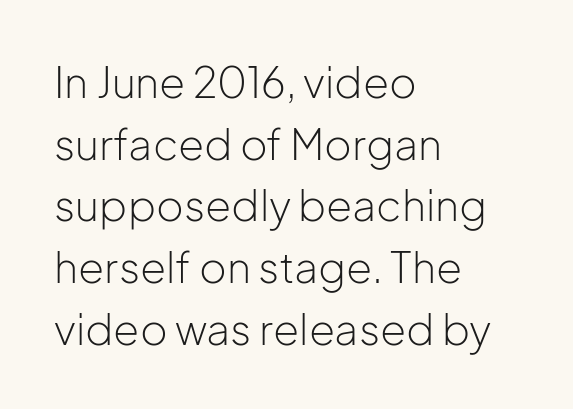
Q: Is the text bold? A: No.
Q: Is the text italic (slanted)? A: No, it is upright.
Q: Is the typeface a serif or a sans-serif typeface? A: Sans-serif.
Q: Is the text underlined? A: No.
Q: How is the paragraph aligned? A: Left-aligned.
Q: Is the spacing between letters normal or unusually wide? A: Normal.
Q: Is the spacing between lines tight, normal or loose? A: Normal.
Q: Width (condensed, normal, or wide)? A: Normal.
Q: Stroke contrast? A: Low.
Q: x-height? A: Medium.
Q: Monospaced? A: No.
